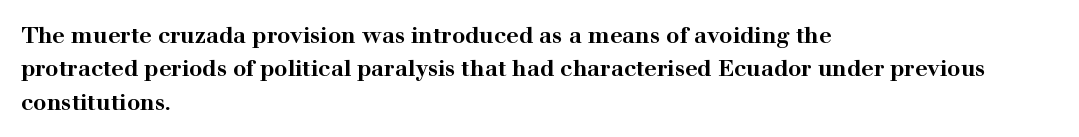
The image shows 22 px bold type, upright; set left-aligned, normal line spacing (1.52x), normal letter spacing, not underlined.
